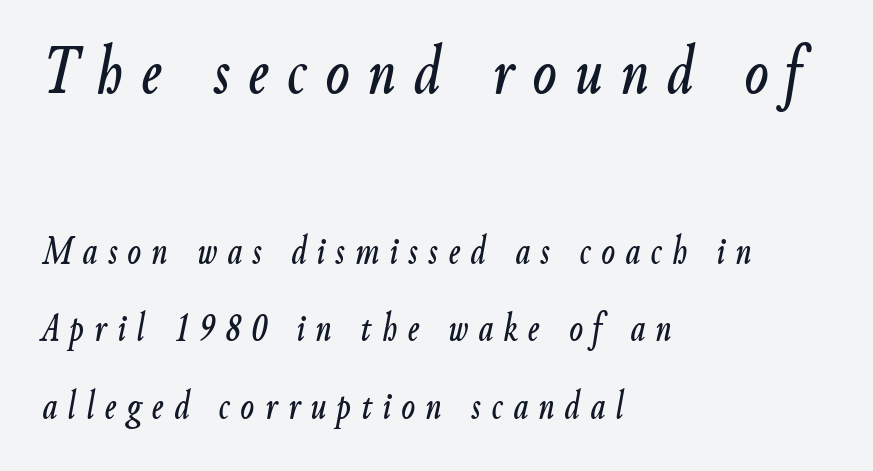
Q: Is the text italic (slanted)? A: Yes, it leans right by about 9 degrees.
Q: Is the text underlined? A: No.
Q: How is the paragraph aligned? A: Left-aligned.
Q: Is the spacing between letters normal or unusually wide? A: Unusually wide.
Q: Is the spacing between lines tight, normal or loose? A: Loose.
Q: Which block of text is set in a larger size, the first (top) or the second (bottom)? A: The first (top) one.
Q: Width (condensed, normal, or wide)? A: Condensed.
Q: Stroke contrast? A: Low.
Q: x-height? A: Small.
Q: Monospaced? A: No.
